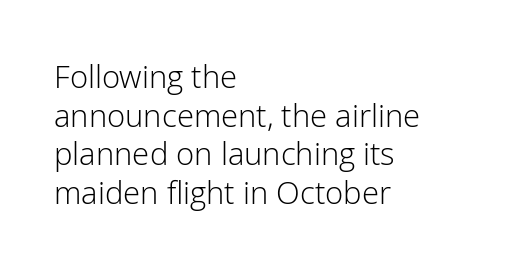
Has an underline been added? It has not. Stem width sits at or under what a default text font uses. Compared with a centered layout, this one pins lines to the left instead. Line spacing here is normal. Honestly, the letter spacing is just normal — you wouldn't notice it. These lines are rendered in a variable-pitch font.
